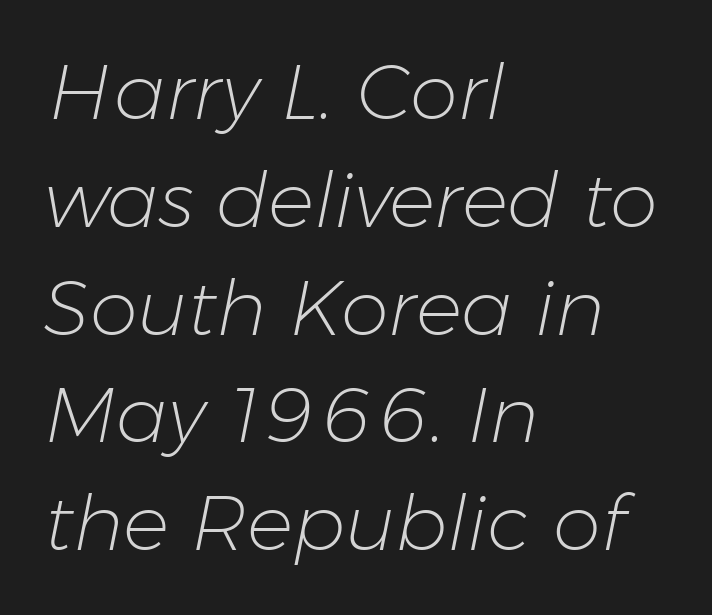
{"italic": "yes", "lean": "right", "slant_degrees": 11, "bold": "no", "weight": "light", "width": "normal", "stroke_contrast": "low", "x_height": "medium", "monospaced": "no", "underline": "no", "align": "left", "line_spacing": "normal", "line_spacing_ratio": 1.4, "letter_spacing": "normal", "letter_spacing_em": 0.0, "glyph_px": 77}
